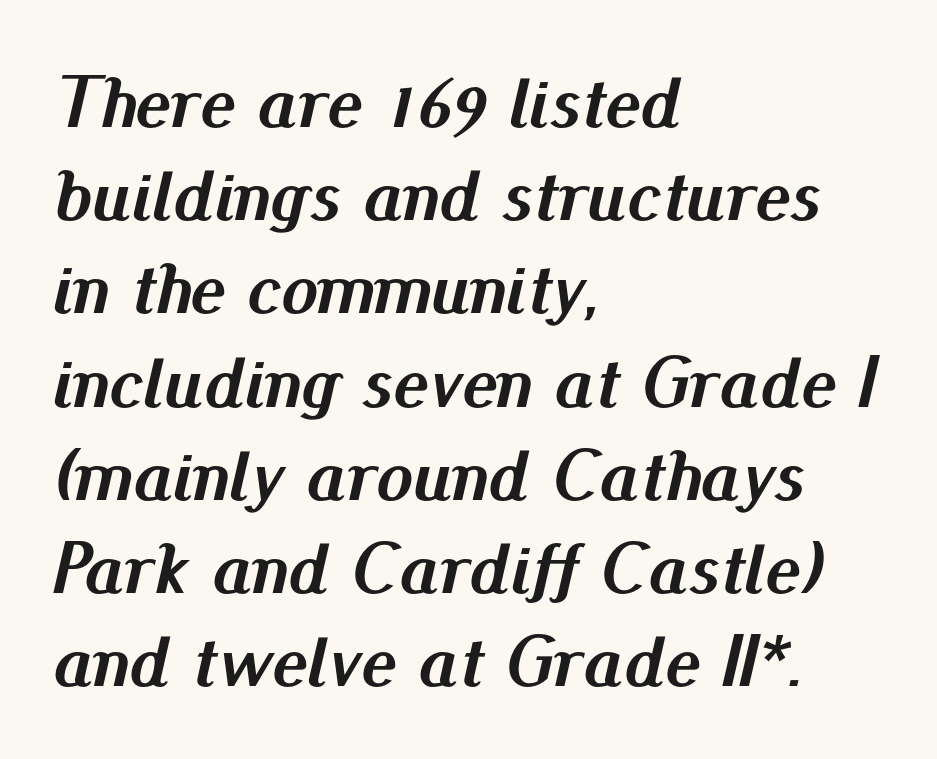
Q: Is the text bold? A: Yes.
Q: Is the text italic (slanted)? A: Yes, it leans right by about 13 degrees.
Q: Is the text underlined? A: No.
Q: How is the paragraph aligned? A: Left-aligned.
Q: Is the spacing between letters normal or unusually wide? A: Normal.
Q: Is the spacing between lines tight, normal or loose? A: Normal.
Q: Width (condensed, normal, or wide)? A: Normal.
Q: Stroke contrast? A: Medium.
Q: x-height? A: Small.
Q: Monospaced? A: No.
